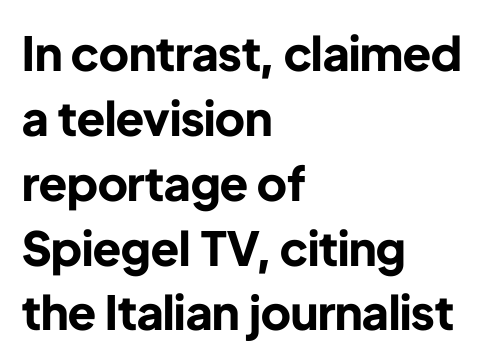
Q: Is the text bold? A: Yes.
Q: Is the text italic (slanted)? A: No, it is upright.
Q: Is the typeface a serif or a sans-serif typeface? A: Sans-serif.
Q: Is the text underlined? A: No.
Q: How is the paragraph aligned? A: Left-aligned.
Q: Is the spacing between letters normal or unusually wide? A: Normal.
Q: Is the spacing between lines tight, normal or loose? A: Normal.
Q: Width (condensed, normal, or wide)? A: Normal.
Q: Stroke contrast? A: Low.
Q: x-height? A: Medium.
Q: Monospaced? A: No.
